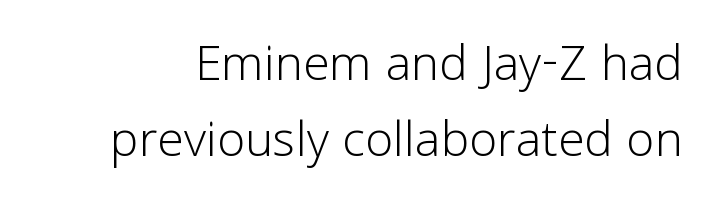
Unbolded letterforms with no extra heft. How are the letters spaced? Ordinarily, with no added tracking. Bare-footed words on every line. In terms of letterform style, serifs are entirely absent. Spacing verdict: proportional, widths tailored to each character.
